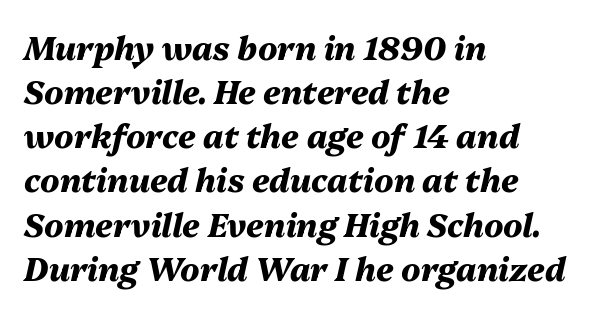
The tracking reads as untouched default to a designer's eye. The lines sit at an ordinary, default distance from one another. These lines are rendered in a variable-pitch font. These lines are set flush left with a ragged right edge.
